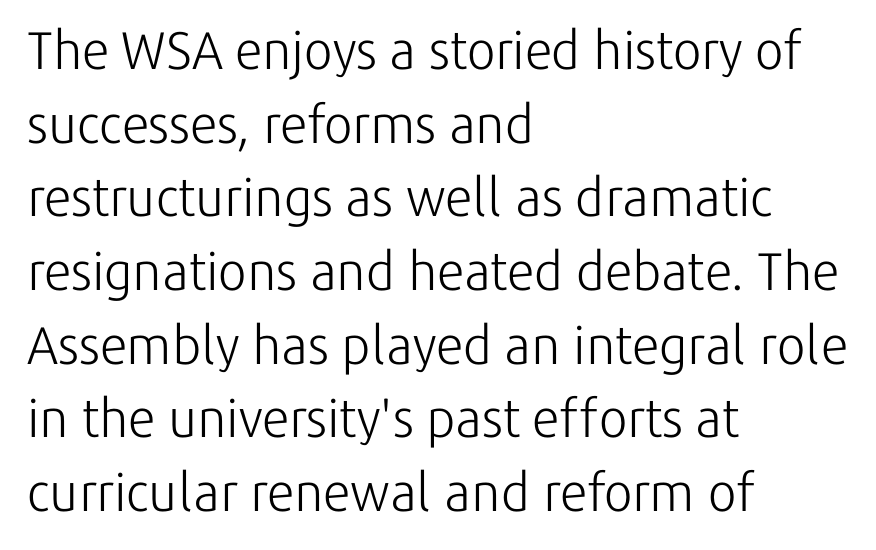
Q: Is the text bold? A: No.
Q: Is the text italic (slanted)? A: No, it is upright.
Q: Is the typeface a serif or a sans-serif typeface? A: Sans-serif.
Q: Is the text underlined? A: No.
Q: How is the paragraph aligned? A: Left-aligned.
Q: Is the spacing between letters normal or unusually wide? A: Normal.
Q: Is the spacing between lines tight, normal or loose? A: Normal.
Q: Width (condensed, normal, or wide)? A: Normal.
Q: Stroke contrast? A: Low.
Q: x-height? A: Medium.
Q: Monospaced? A: No.
